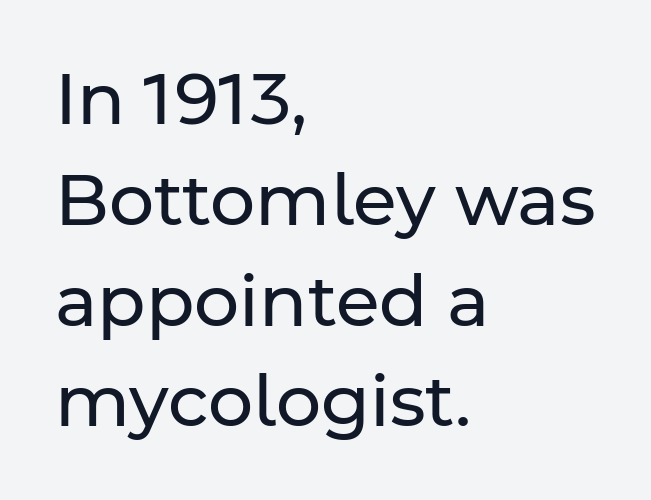
{"serif": "no", "italic": "no", "bold": "no", "weight": "regular", "width": "normal", "stroke_contrast": "low", "x_height": "medium", "monospaced": "no", "underline": "no", "align": "left", "line_spacing": "normal", "line_spacing_ratio": 1.42, "letter_spacing": "normal", "letter_spacing_em": 0.0, "glyph_px": 71}
